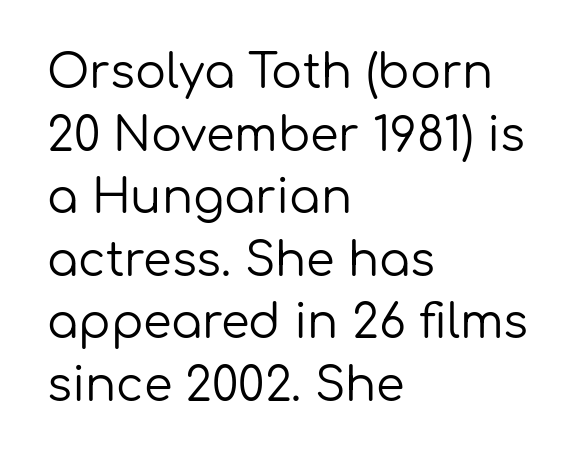
A bare baseline throughout the passage. The letters look calm and open, with moderate or lighter stems. Italic? Not at all — the glyphs are vertical. The passage shown stacks its lines at a standard gap. The rendering uses natural spacing where letterforms have individual widths. The rag falls on the right side of this text block.
